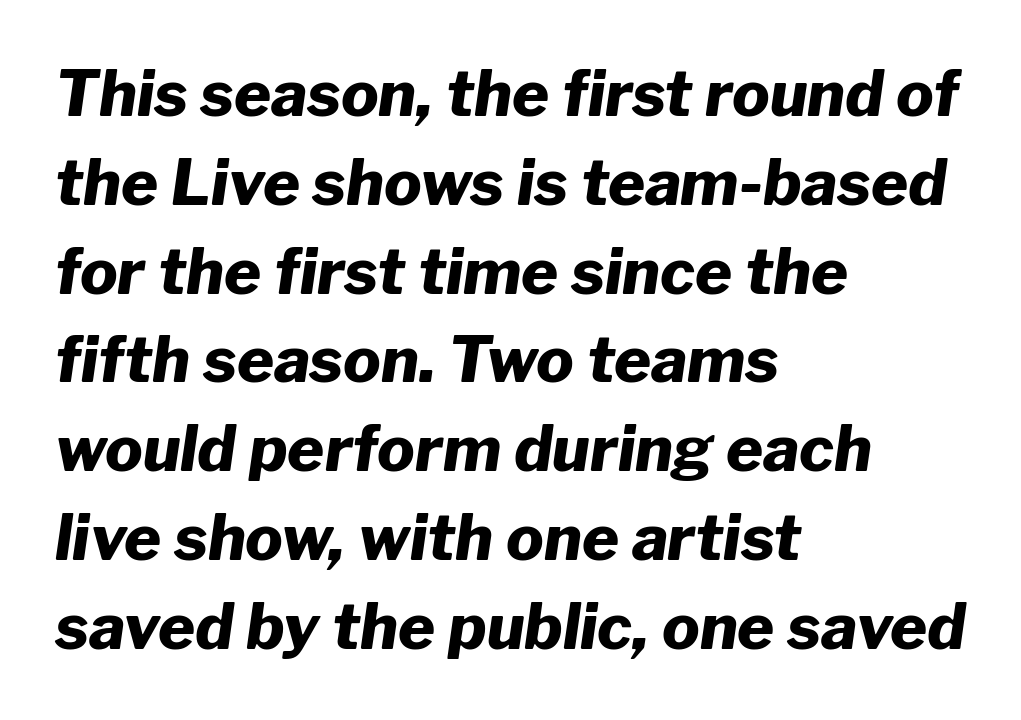
{"italic": "yes", "lean": "right", "slant_degrees": 8, "bold": "yes", "weight": "heavy", "width": "normal", "stroke_contrast": "low", "x_height": "medium", "monospaced": "no", "underline": "no", "align": "left", "line_spacing": "normal", "line_spacing_ratio": 1.41, "letter_spacing": "normal", "letter_spacing_em": 0.0, "glyph_px": 63}
